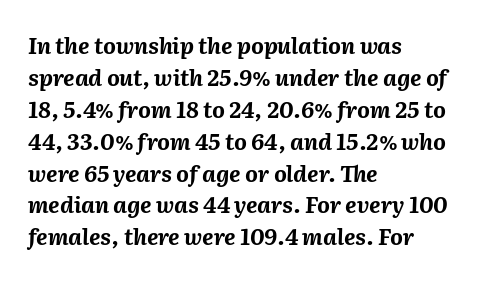
{"italic": "yes", "lean": "right", "slant_degrees": 2, "bold": "yes", "underline": "no", "align": "left", "line_spacing": "normal", "line_spacing_ratio": 1.45, "letter_spacing": "normal", "letter_spacing_em": 0.0, "glyph_px": 22}
